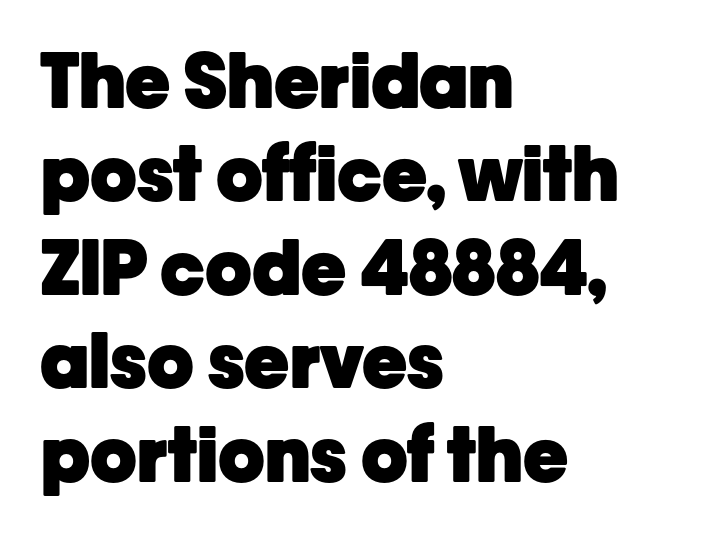
Q: Is the text bold? A: Yes.
Q: Is the text italic (slanted)? A: No, it is upright.
Q: Is the typeface a serif or a sans-serif typeface? A: Sans-serif.
Q: Is the text underlined? A: No.
Q: How is the paragraph aligned? A: Left-aligned.
Q: Is the spacing between letters normal or unusually wide? A: Normal.
Q: Width (condensed, normal, or wide)? A: Normal.
Q: Stroke contrast? A: Low.
Q: x-height? A: Medium.
Q: Monospaced? A: No.
